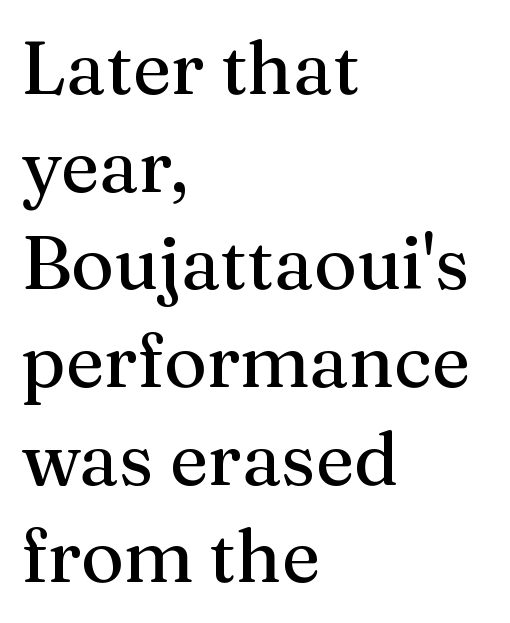
Q: Is the text italic (slanted)? A: No, it is upright.
Q: Is the typeface a serif or a sans-serif typeface? A: Serif.
Q: Is the text underlined? A: No.
Q: How is the paragraph aligned? A: Left-aligned.
Q: Is the spacing between letters normal or unusually wide? A: Normal.
Q: Is the spacing between lines tight, normal or loose? A: Normal.
Q: Width (condensed, normal, or wide)? A: Normal.
Q: Stroke contrast? A: Medium.
Q: x-height? A: Medium.
Q: Monospaced? A: No.
